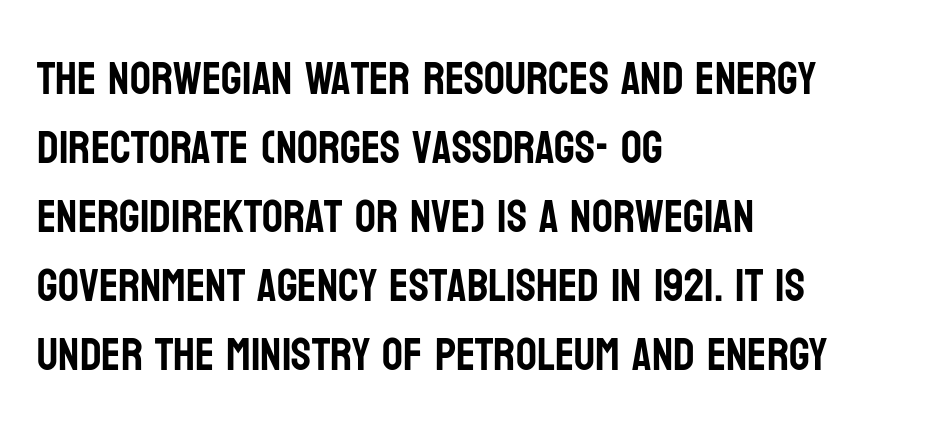
{"serif": "no", "italic": "no", "width": "condensed", "stroke_contrast": "low", "x_height": "large", "monospaced": "no", "underline": "no", "align": "left", "line_spacing": "normal", "line_spacing_ratio": 1.5, "letter_spacing": "normal", "letter_spacing_em": 0.0, "glyph_px": 46}
